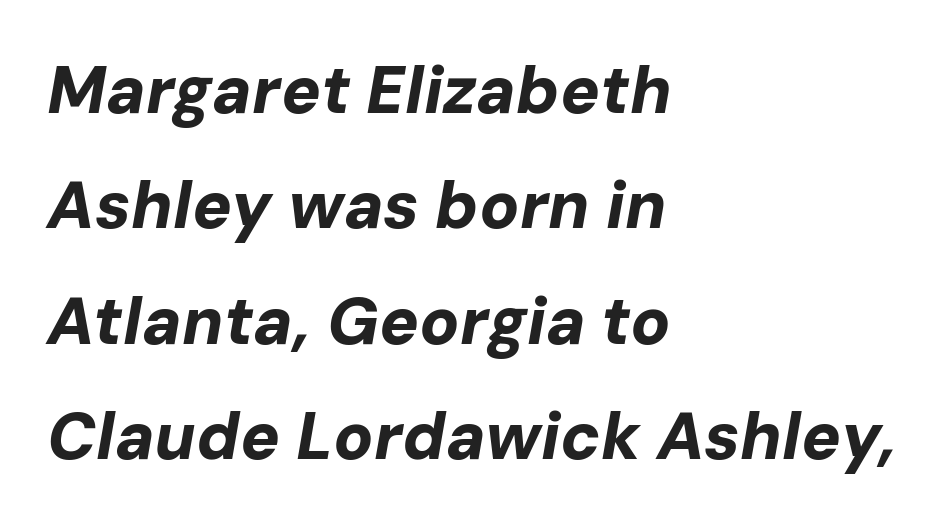
How heavy is the stroke? Heavy — this is a bold. You could call the tracking neutral — neither tight nor loose. Unmarked baselines from the first word to the last. Character widths vary here, with narrow letters taking less room than wide ones. Yep, that's italic — everything's leaning. Horizontally, the lines are justified to the leading edge only.
